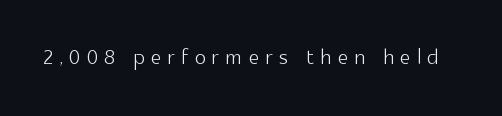
The font sits on the lighter half of the weight spectrum, regular included. Is this a fixed-width face? No — the glyphs have proportional, varying widths. The rendering shows plain stroke endings on the letterforms — a sans-serif design. Rendered with straight, roman letterforms. This rendering widens character spacing well past its baseline value. Check the space under the baseline: it is left empty.
